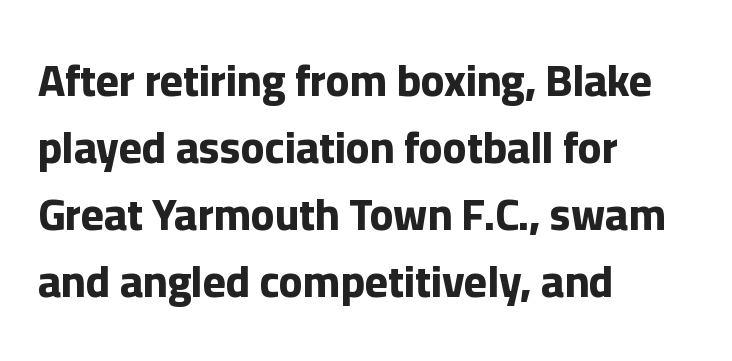
Q: Is the text bold? A: Yes.
Q: Is the text italic (slanted)? A: No, it is upright.
Q: Is the typeface a serif or a sans-serif typeface? A: Sans-serif.
Q: Is the text underlined? A: No.
Q: How is the paragraph aligned? A: Left-aligned.
Q: Is the spacing between letters normal or unusually wide? A: Normal.
Q: Is the spacing between lines tight, normal or loose? A: Normal.
Q: Width (condensed, normal, or wide)? A: Normal.
Q: Stroke contrast? A: Low.
Q: x-height? A: Medium.
Q: Monospaced? A: No.
